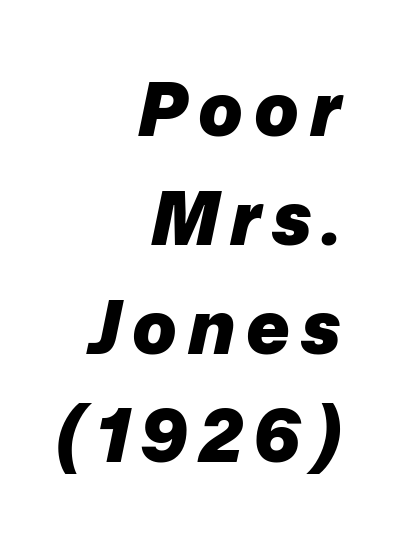
The image shows 74 px heavy type, italic (leaning right); set right-aligned, normal line spacing (1.47x), not underlined; low stroke contrast and a medium x-height.
